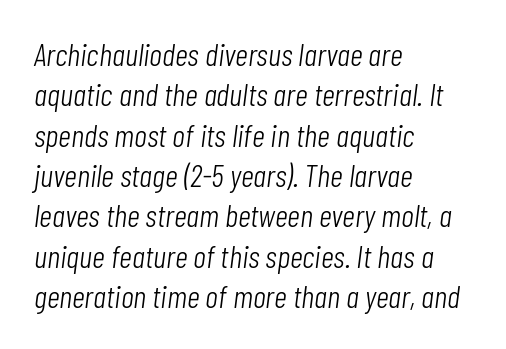
Q: Is the text bold? A: No.
Q: Is the text italic (slanted)? A: Yes, it leans right by about 7 degrees.
Q: Is the text underlined? A: No.
Q: How is the paragraph aligned? A: Left-aligned.
Q: Is the spacing between letters normal or unusually wide? A: Normal.
Q: Is the spacing between lines tight, normal or loose? A: Normal.
Q: Width (condensed, normal, or wide)? A: Condensed.
Q: Stroke contrast? A: Low.
Q: x-height? A: Medium.
Q: Monospaced? A: No.
